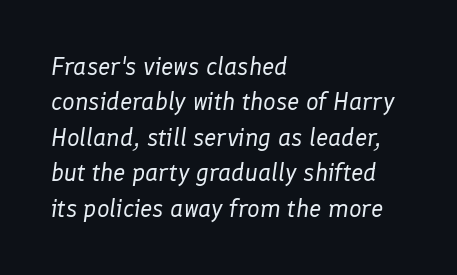
What stands out about the letter spacing? Nothing — it is the standard amount. Anything drawn beneath the words? Only blank space. Horizontal alignment here is leftward, the default for most running prose. Successive baselines arrive at the customary interval. The letters are slanted; this is an italic face. Stems and bowls with no extra thickness — not bold.
